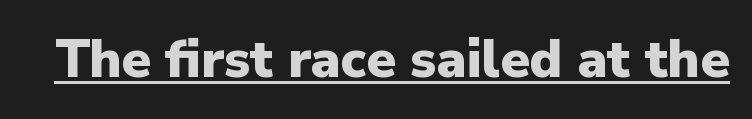
Is this a sans? Yes — the strokes have no serifs. Character widths vary here, with narrow letters taking less room than wide ones. Quick note: not italic, upright. Emphasis is given by a line drawn under the lettering.
